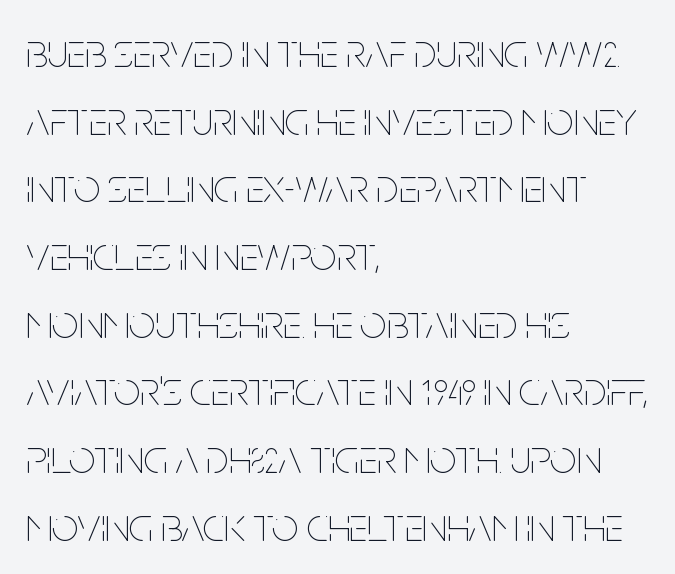
Q: Is the text bold? A: No.
Q: Is the text italic (slanted)? A: No, it is upright.
Q: Is the text underlined? A: No.
Q: How is the paragraph aligned? A: Left-aligned.
Q: Is the spacing between letters normal or unusually wide? A: Normal.
Q: Is the spacing between lines tight, normal or loose? A: Normal.
Q: Width (condensed, normal, or wide)? A: Condensed.
Q: Stroke contrast? A: Low.
Q: x-height? A: Large.
Q: Monospaced? A: No.
